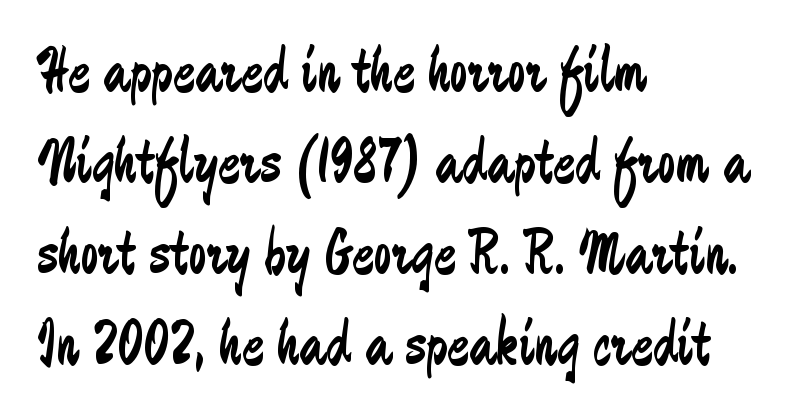
The image shows 65 px regular-weight, condensed sans-serif type; set left-aligned, normal line spacing (1.4x), normal letter spacing, not underlined; low stroke contrast and a medium x-height.
